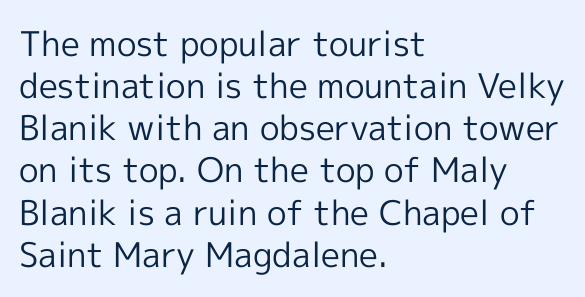
Q: Is the text bold? A: No.
Q: Is the text italic (slanted)? A: No, it is upright.
Q: Is the typeface a serif or a sans-serif typeface? A: Sans-serif.
Q: Is the text underlined? A: No.
Q: How is the paragraph aligned? A: Left-aligned.
Q: Is the spacing between letters normal or unusually wide? A: Normal.
Q: Width (condensed, normal, or wide)? A: Normal.
Q: x-height? A: Medium.
Q: Monospaced? A: No.
